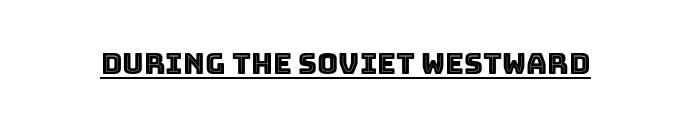
Q: Is the text italic (slanted)? A: No, it is upright.
Q: Is the text underlined? A: Yes.
Q: Is the spacing between letters normal or unusually wide? A: Normal.
Q: Width (condensed, normal, or wide)? A: Normal.
Q: x-height? A: Large.
Q: Monospaced? A: No.
